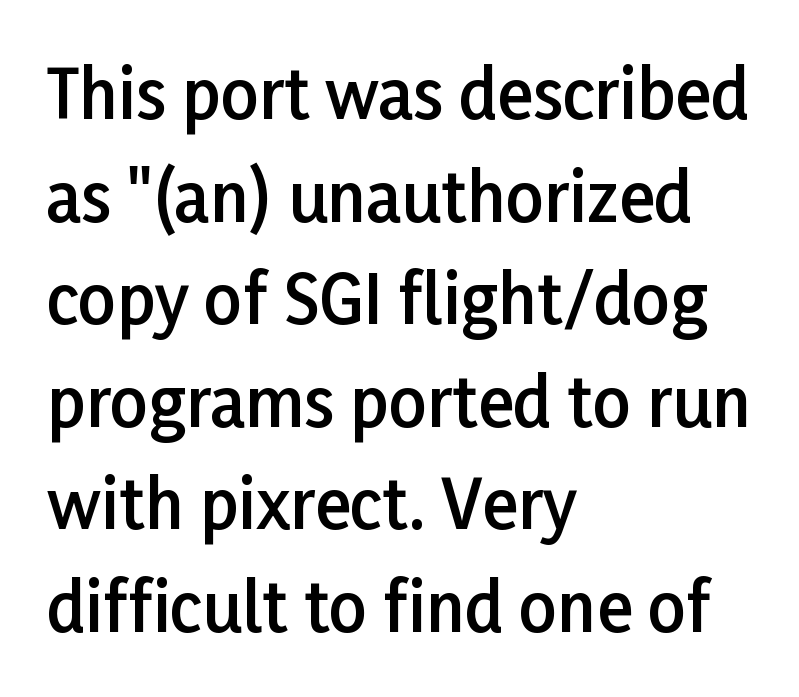
The image shows 67 px semibold sans-serif type, upright; set left-aligned, normal line spacing (1.53x), normal letter spacing, not underlined; low stroke contrast and a medium x-height.
